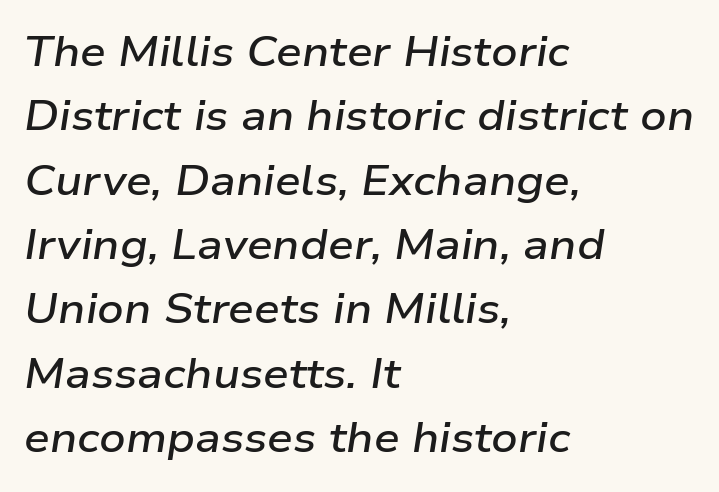
{"italic": "yes", "lean": "right", "slant_degrees": 9, "bold": "semi", "weight": "semibold", "width": "wide", "stroke_contrast": "low", "x_height": "medium", "monospaced": "no", "underline": "no", "align": "left", "line_spacing": "normal", "line_spacing_ratio": 1.57, "letter_spacing": "normal", "letter_spacing_em": 0.0, "glyph_px": 41}
